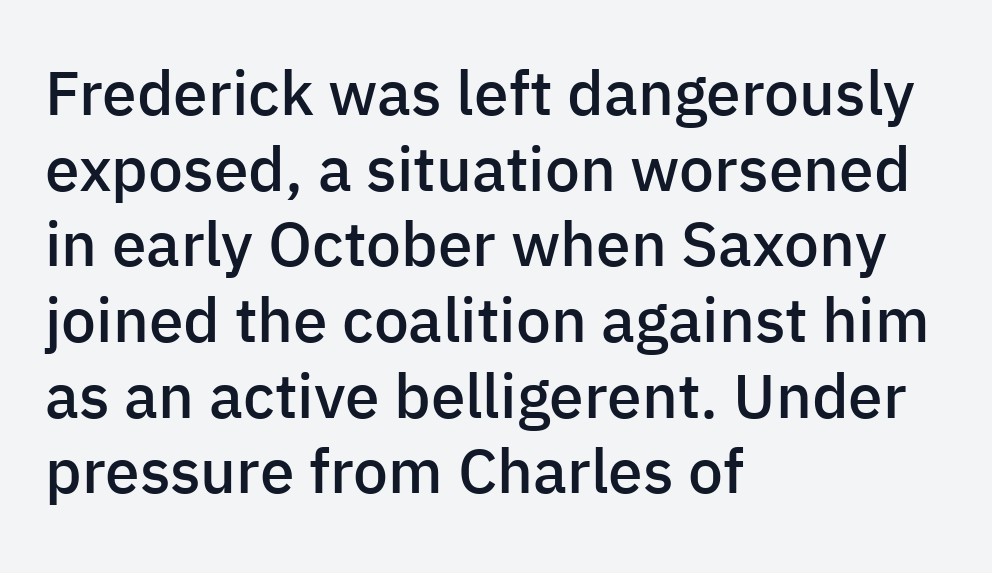
The sample has been set in demibold, a notch under bold. The rag falls on the right side of this text block. Varying glyph widths throughout — classic text-font behaviour. The space directly below the letters is spotless. The gaps between neighbouring characters are ordinary and unremarkable. The designer went with a sans here, leaving each stem footless.
